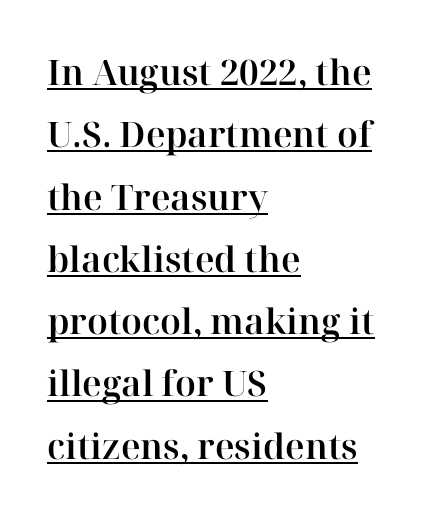
The image shows 35 px serif type, upright; set left-aligned, line spacing 1.78x, normal letter spacing, underlined; high stroke contrast and a medium x-height.
